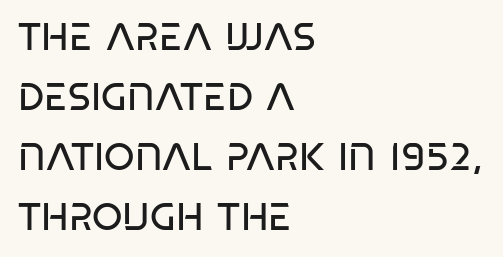
The image shows 39 px regular-weight, condensed sans-serif type; set left-aligned, normal line spacing (1.54x), normal letter spacing, not underlined; low stroke contrast and a large x-height.
